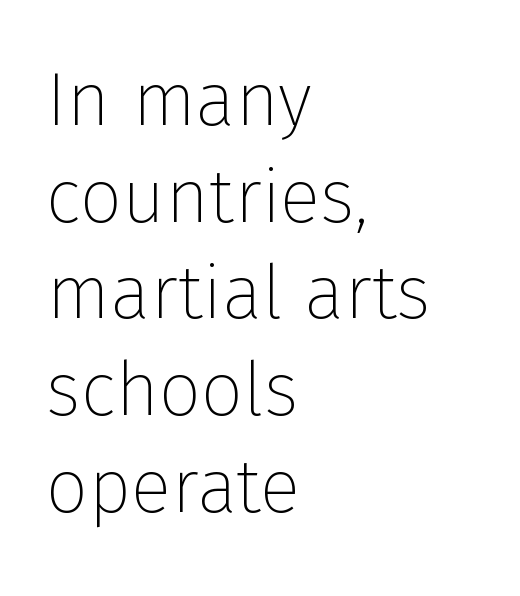
Varying glyph widths throughout — classic text-font behaviour. Posture: straight, roman, zero tilt. You can tell from the bare stems that sans-serif type was used. Anything drawn beneath the words? Only blank space.
